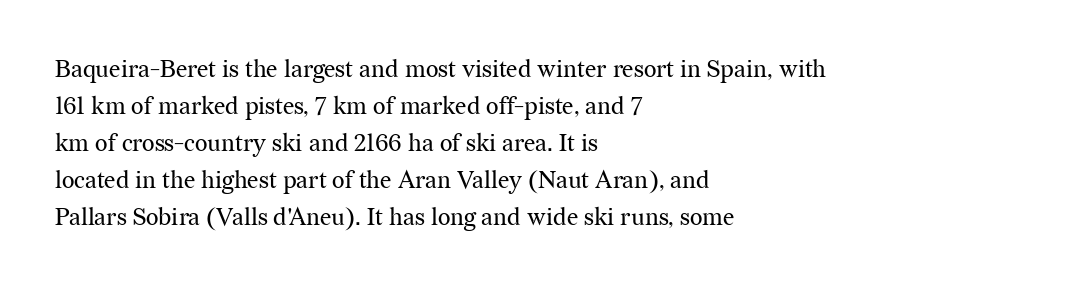
Q: Is the text bold? A: No.
Q: Is the text italic (slanted)? A: No, it is upright.
Q: Is the text underlined? A: No.
Q: How is the paragraph aligned? A: Left-aligned.
Q: Is the spacing between letters normal or unusually wide? A: Normal.
Q: Is the spacing between lines tight, normal or loose? A: Normal.
